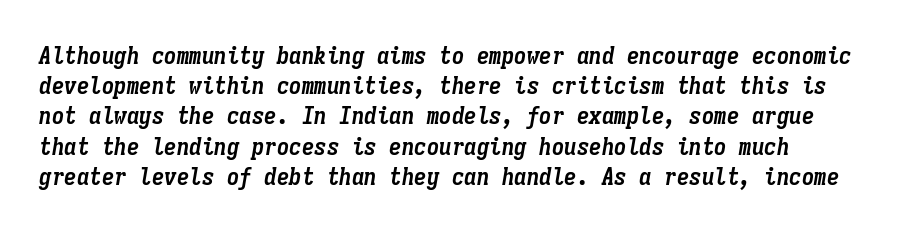
The image shows 25 px bold type, italic (leaning right); set left-aligned, line spacing 1.21x, normal letter spacing, not underlined.
